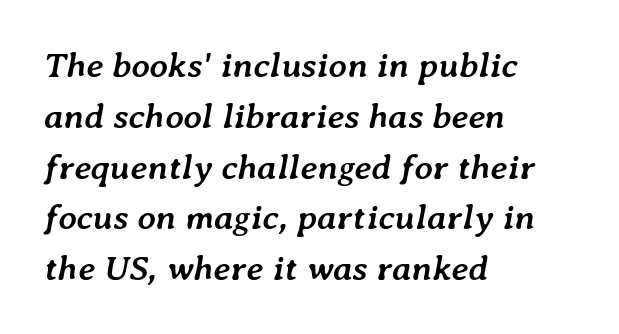
Q: Is the text bold? A: Yes.
Q: Is the text italic (slanted)? A: Yes, it leans right by about 7 degrees.
Q: Is the text underlined? A: No.
Q: How is the paragraph aligned? A: Left-aligned.
Q: Is the spacing between letters normal or unusually wide? A: Normal.
Q: Is the spacing between lines tight, normal or loose? A: Normal.
Q: Width (condensed, normal, or wide)? A: Normal.
Q: Stroke contrast? A: Low.
Q: x-height? A: Medium.
Q: Monospaced? A: No.
